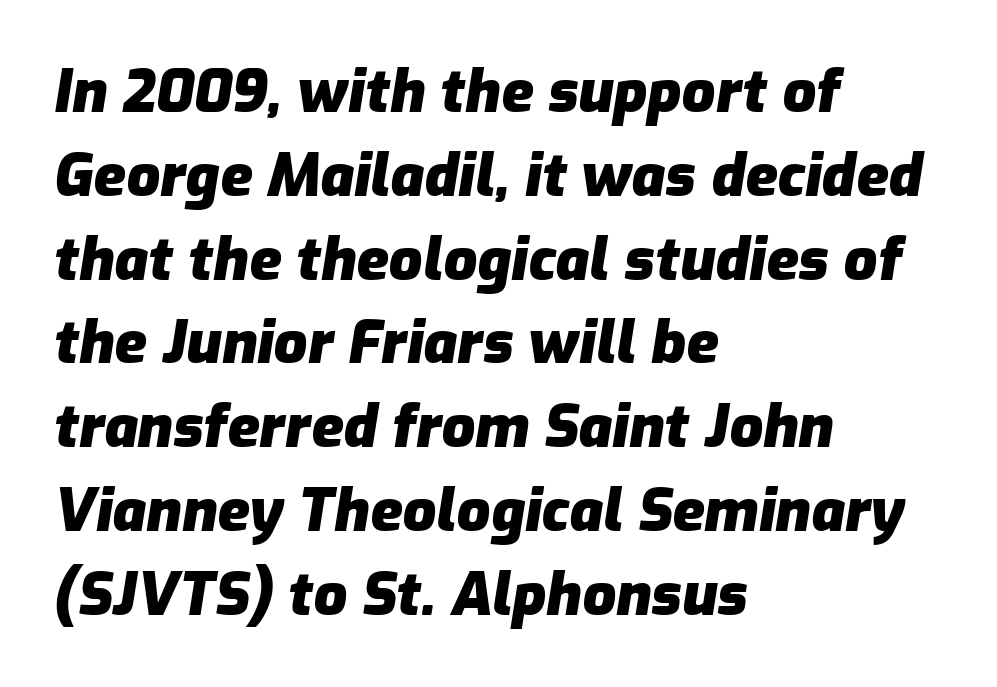
Q: Is the text bold? A: Yes.
Q: Is the text italic (slanted)? A: Yes, it leans right by about 9 degrees.
Q: Is the text underlined? A: No.
Q: How is the paragraph aligned? A: Left-aligned.
Q: Is the spacing between letters normal or unusually wide? A: Normal.
Q: Is the spacing between lines tight, normal or loose? A: Normal.
Q: Width (condensed, normal, or wide)? A: Normal.
Q: Stroke contrast? A: Low.
Q: x-height? A: Medium.
Q: Monospaced? A: No.
